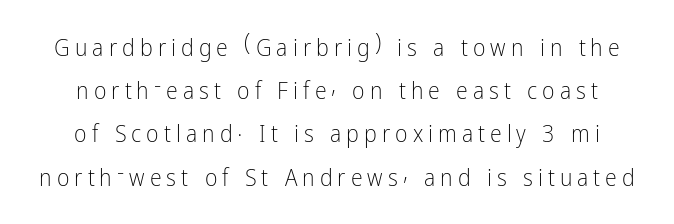
The image shows 24 px text type, upright; set line spacing 1.8x, unusually wide letter spacing (+0.21 em), not underlined.
